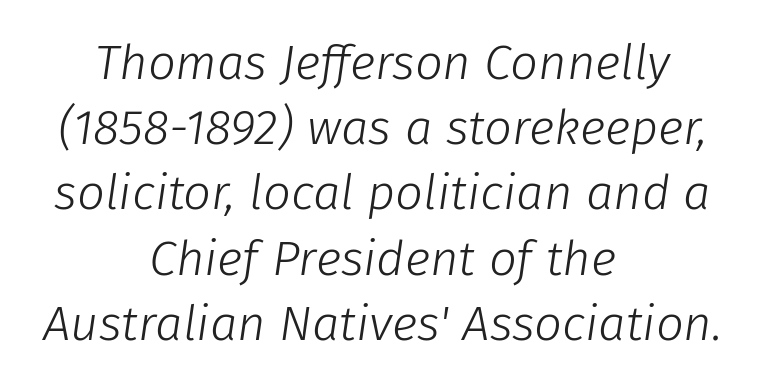
The letters advance in unequal steps, a hallmark of proportional type. The glyphs are unaccompanied by any horizontal stroke below them. In terms of posture, this sample is oblique. Is the type heavy? It reads as light-to-regular instead. The text block is weighted toward neither margin, spreading evenly from the middle. How are the letters spaced? Ordinarily, with no added tracking.
